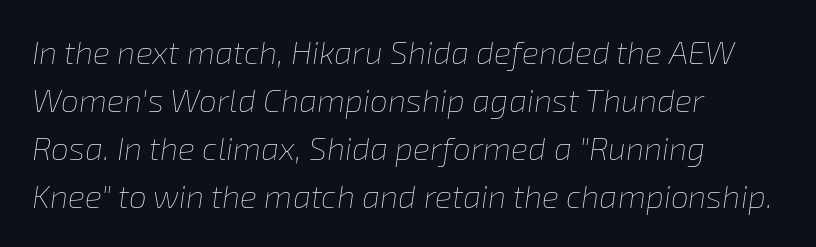
Q: Is the text bold? A: No.
Q: Is the text italic (slanted)? A: Yes, it leans right by about 8 degrees.
Q: Is the text underlined? A: No.
Q: How is the paragraph aligned? A: Left-aligned.
Q: Is the spacing between letters normal or unusually wide? A: Normal.
Q: Is the spacing between lines tight, normal or loose? A: Normal.
Q: Width (condensed, normal, or wide)? A: Normal.
Q: Stroke contrast? A: Low.
Q: x-height? A: Medium.
Q: Monospaced? A: No.
